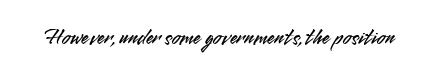
Short note: letters normally spaced. Lines of text with bare space underneath.
